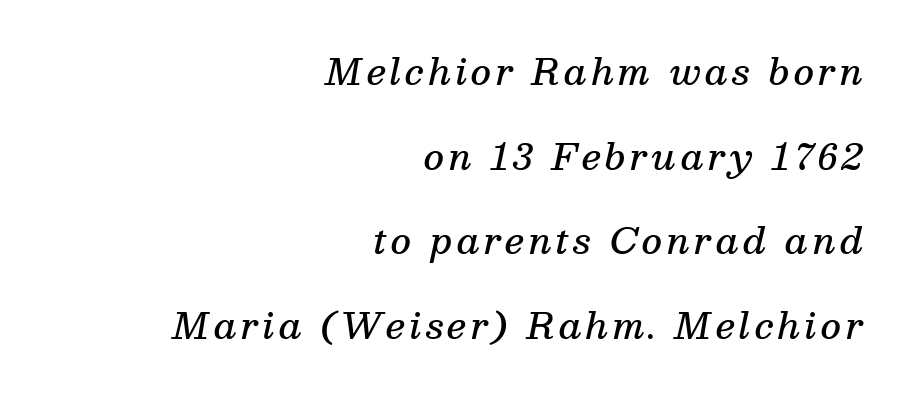
The image shows 35 px semibold serif type, italic (leaning right); set right-aligned, loose line spacing (2.42x), not underlined; medium stroke contrast and a medium x-height.
